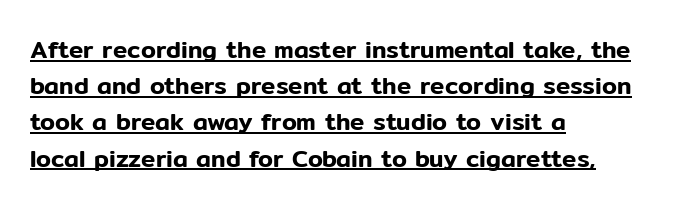
Q: Is the text italic (slanted)? A: No, it is upright.
Q: Is the text underlined? A: Yes.
Q: How is the paragraph aligned? A: Left-aligned.
Q: Is the spacing between letters normal or unusually wide? A: Normal.
Q: Is the spacing between lines tight, normal or loose? A: Normal.
